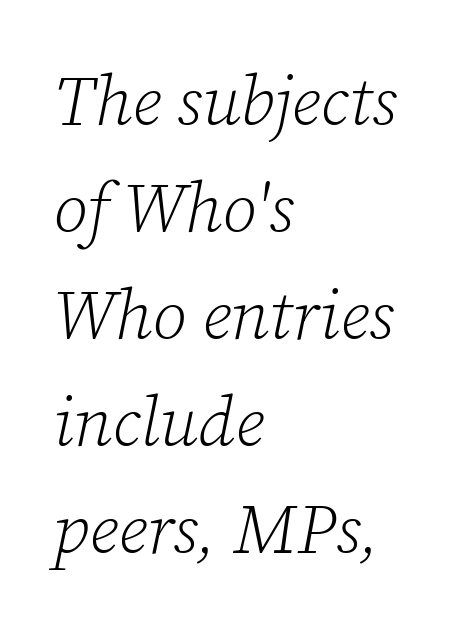
The image shows 69 px light serif type, italic (leaning right); set left-aligned, normal line spacing (1.55x), normal letter spacing, not underlined; low stroke contrast and a medium x-height.
